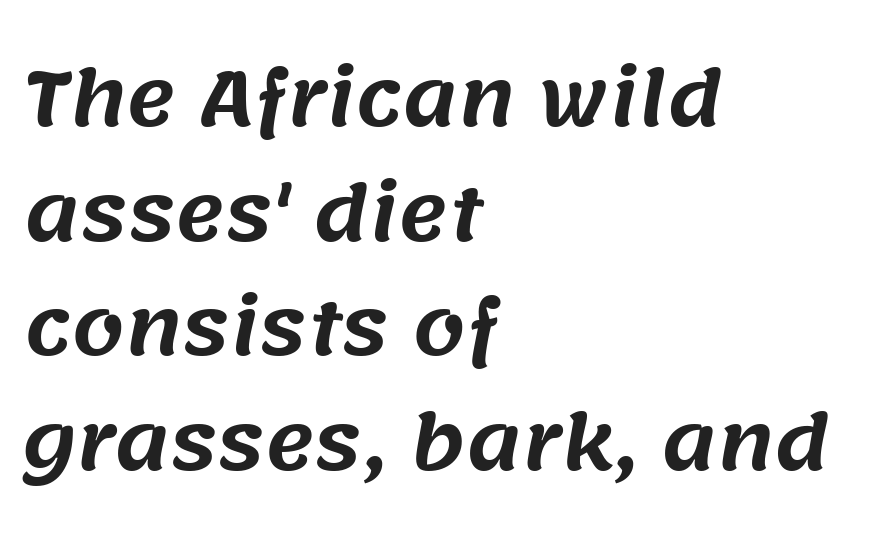
The ragged edge is on the right, which tells us the setting is flush left. The passage shown is typed in a proportional face where columns would drift. The face used here is a sans, in the tradition of grotesques and geometrics. Underline: absent.
